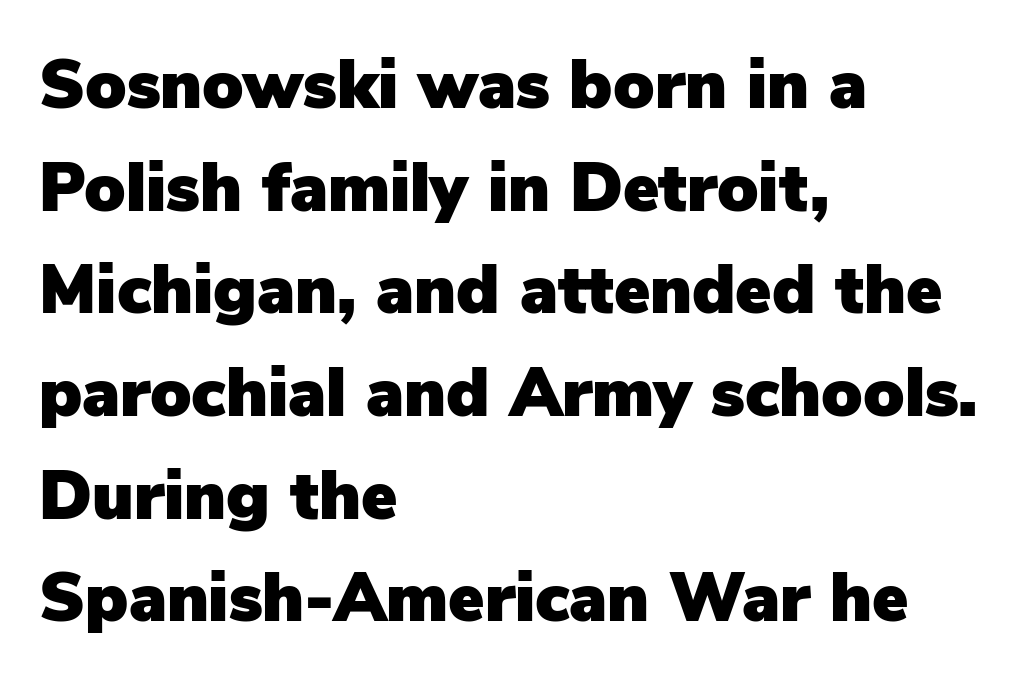
Q: Is the text italic (slanted)? A: No, it is upright.
Q: Is the typeface a serif or a sans-serif typeface? A: Sans-serif.
Q: Is the text underlined? A: No.
Q: How is the paragraph aligned? A: Left-aligned.
Q: Is the spacing between letters normal or unusually wide? A: Normal.
Q: Is the spacing between lines tight, normal or loose? A: Normal.
Q: Width (condensed, normal, or wide)? A: Normal.
Q: Stroke contrast? A: Low.
Q: x-height? A: Medium.
Q: Monospaced? A: No.
